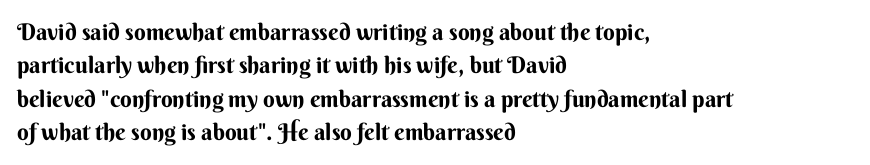
The rendering uses a moderate line-height, typical for paragraphs. These lines were composed using upright roman letters. The gaps between neighbouring characters are ordinary and unremarkable. Has an underline been added? It has not. Line starts are locked; line ends wander.
